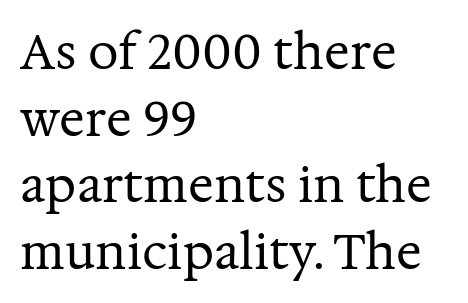
Q: Is the text bold? A: No.
Q: Is the text italic (slanted)? A: No, it is upright.
Q: Is the typeface a serif or a sans-serif typeface? A: Serif.
Q: Is the text underlined? A: No.
Q: How is the paragraph aligned? A: Left-aligned.
Q: Is the spacing between letters normal or unusually wide? A: Normal.
Q: Is the spacing between lines tight, normal or loose? A: Normal.
Q: Width (condensed, normal, or wide)? A: Normal.
Q: Stroke contrast? A: Medium.
Q: x-height? A: Medium.
Q: Monospaced? A: No.
